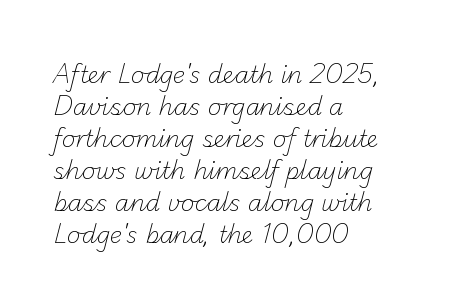
Q: Is the text bold? A: No.
Q: Is the text underlined? A: No.
Q: How is the paragraph aligned? A: Left-aligned.
Q: Is the spacing between letters normal or unusually wide? A: Normal.
Q: Is the spacing between lines tight, normal or loose? A: Normal.
